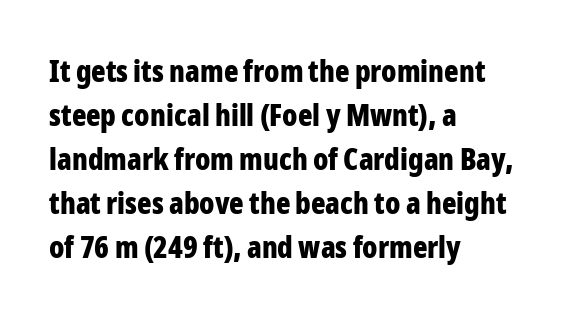
Q: Is the text bold? A: Yes.
Q: Is the text italic (slanted)? A: No, it is upright.
Q: Is the typeface a serif or a sans-serif typeface? A: Sans-serif.
Q: Is the text underlined? A: No.
Q: How is the paragraph aligned? A: Left-aligned.
Q: Is the spacing between letters normal or unusually wide? A: Normal.
Q: Is the spacing between lines tight, normal or loose? A: Normal.
Q: Width (condensed, normal, or wide)? A: Condensed.
Q: Stroke contrast? A: Low.
Q: x-height? A: Medium.
Q: Monospaced? A: No.
